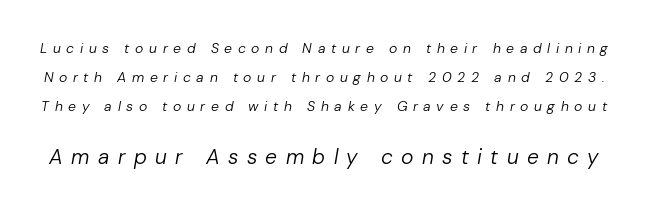
The image shows 21 px text type, italic (leaning right); set loose line spacing (2.08x), unusually wide letter spacing (+0.4 em), not underlined; the second (bottom) block is 1.5x larger.
